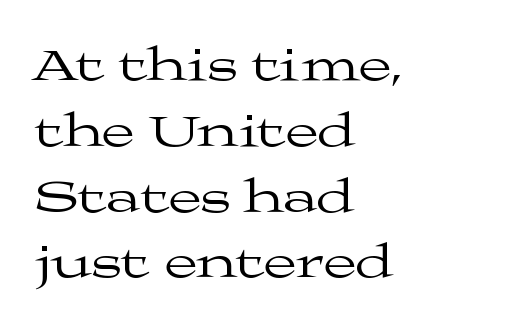
Q: Is the text bold? A: No.
Q: Is the text italic (slanted)? A: No, it is upright.
Q: Is the typeface a serif or a sans-serif typeface? A: Serif.
Q: Is the text underlined? A: No.
Q: How is the paragraph aligned? A: Left-aligned.
Q: Is the spacing between letters normal or unusually wide? A: Normal.
Q: Is the spacing between lines tight, normal or loose? A: Normal.
Q: Width (condensed, normal, or wide)? A: Wide.
Q: Stroke contrast? A: Medium.
Q: x-height? A: Medium.
Q: Monospaced? A: No.
